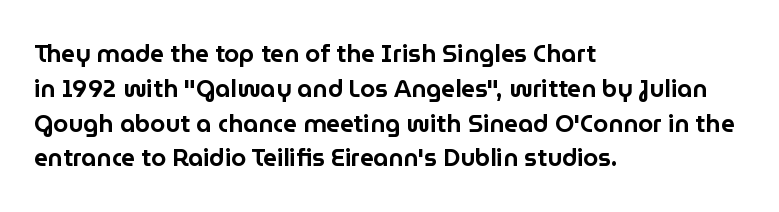
The image shows 24 px text type, upright; set left-aligned, normal line spacing (1.45x), normal letter spacing, not underlined.
